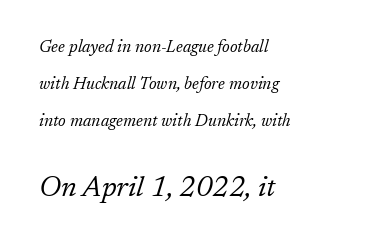
The image shows 29 px light serif type, italic (leaning right); set left-aligned, loose line spacing (2.19x), normal letter spacing, not underlined; the second (bottom) block is 1.71x larger; low stroke contrast and a medium x-height.
